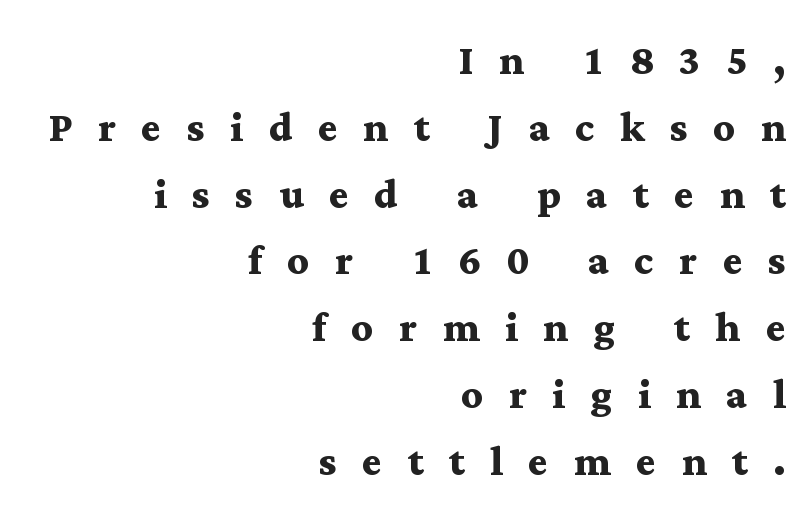
{"serif": "yes", "italic": "no", "bold": "yes", "weight": "semibold", "width": "wide", "stroke_contrast": "medium", "x_height": "medium", "monospaced": "no", "underline": "no", "align": "right", "line_spacing": "normal", "line_spacing_ratio": 1.26, "letter_spacing": "wide", "letter_spacing_em": 0.48, "glyph_px": 53}
